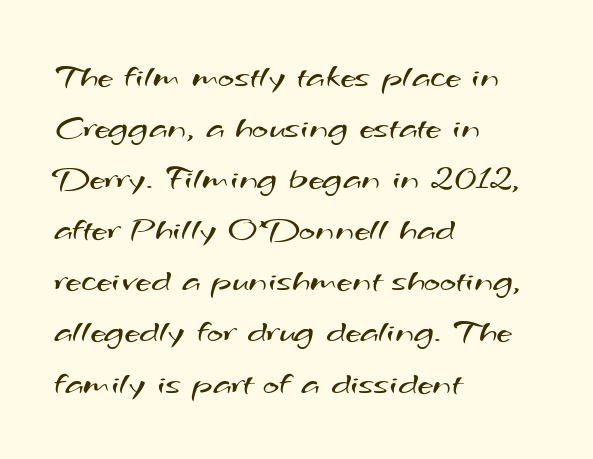
Q: Is the text bold? A: No.
Q: Is the typeface a serif or a sans-serif typeface? A: Sans-serif.
Q: Is the text underlined? A: No.
Q: How is the paragraph aligned? A: Left-aligned.
Q: Is the spacing between letters normal or unusually wide? A: Normal.
Q: Is the spacing between lines tight, normal or loose? A: Normal.
Q: Width (condensed, normal, or wide)? A: Wide.
Q: Stroke contrast? A: Medium.
Q: x-height? A: Small.
Q: Monospaced? A: No.
